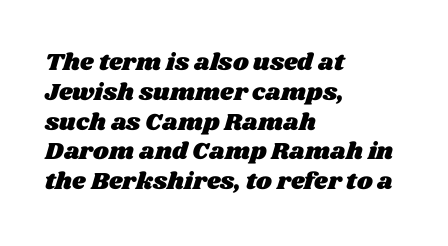
Typeset ragged right — the left edge is the straight one. The glyphs are unaccompanied by any horizontal stroke below them. The gaps between neighbouring characters are ordinary and unremarkable.
